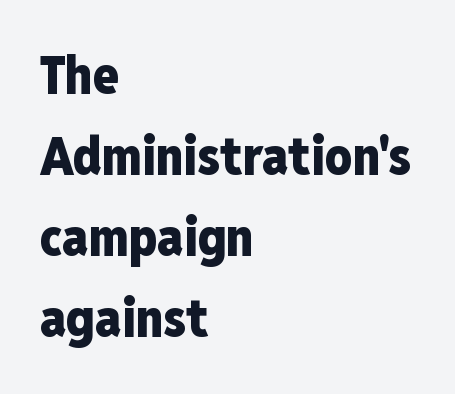
{"serif": "no", "italic": "no", "bold": "yes", "weight": "heavy", "width": "condensed", "stroke_contrast": "low", "x_height": "medium", "monospaced": "no", "underline": "no", "align": "left", "line_spacing": "normal", "line_spacing_ratio": 1.53, "letter_spacing": "normal", "letter_spacing_em": 0.0, "glyph_px": 53}
